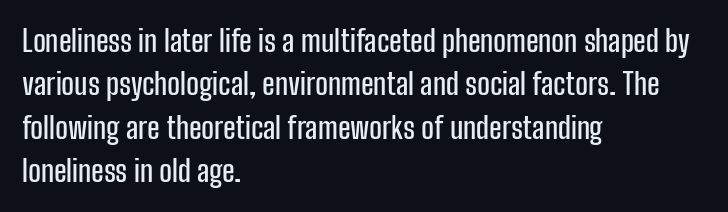
Q: Is the text italic (slanted)? A: No, it is upright.
Q: Is the typeface a serif or a sans-serif typeface? A: Sans-serif.
Q: Is the text underlined? A: No.
Q: How is the paragraph aligned? A: Left-aligned.
Q: Is the spacing between letters normal or unusually wide? A: Normal.
Q: Is the spacing between lines tight, normal or loose? A: Normal.
Q: Width (condensed, normal, or wide)? A: Condensed.
Q: Stroke contrast? A: Low.
Q: x-height? A: Medium.
Q: Monospaced? A: No.
